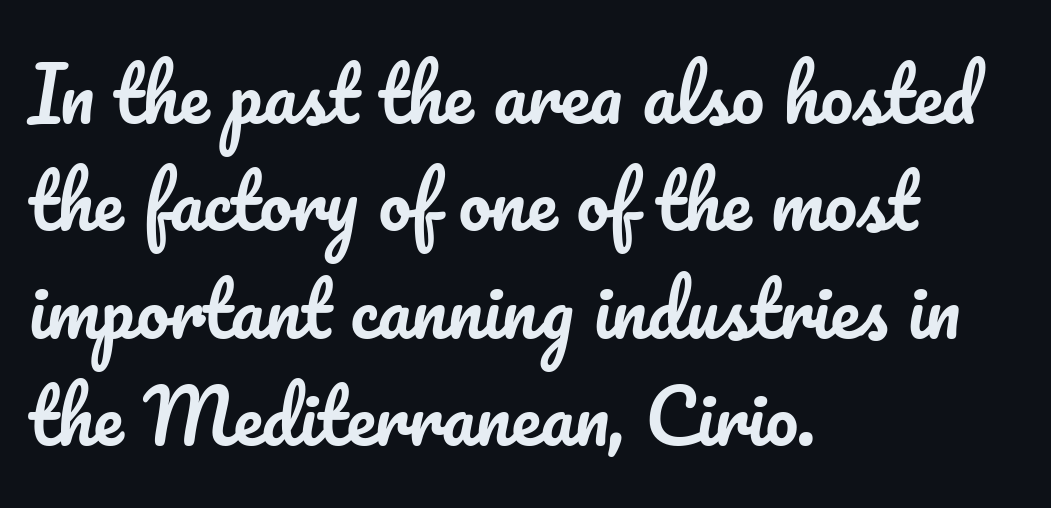
The image shows 73 px text type; set left-aligned, normal line spacing (1.47x), normal letter spacing, not underlined; low stroke contrast and a small x-height.
